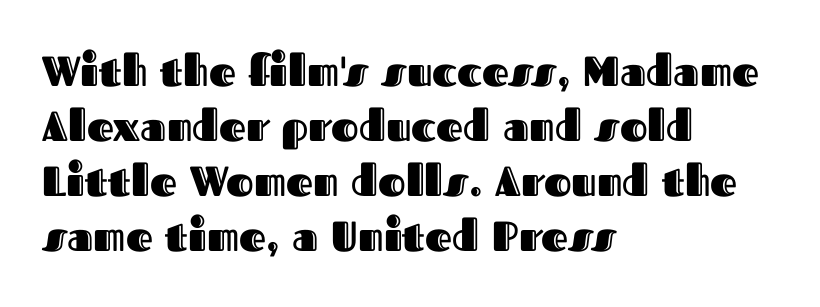
{"italic": "no", "width": "normal", "x_height": "medium", "monospaced": "no", "underline": "no", "align": "left", "line_spacing": "normal", "line_spacing_ratio": 1.31, "letter_spacing": "normal", "letter_spacing_em": 0.0, "glyph_px": 42}
